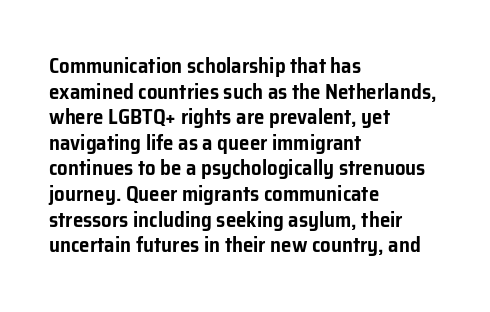
Q: Is the text italic (slanted)? A: No, it is upright.
Q: Is the text underlined? A: No.
Q: How is the paragraph aligned? A: Left-aligned.
Q: Is the spacing between letters normal or unusually wide? A: Normal.
